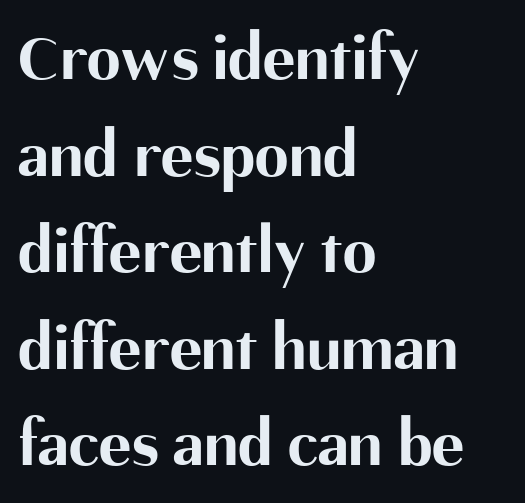
The image shows 68 px bold sans-serif type, upright; set left-aligned, normal line spacing (1.42x), normal letter spacing, not underlined; medium stroke contrast and a medium x-height.
